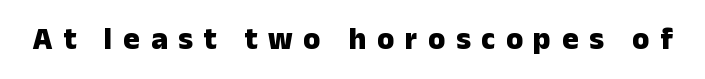
The image shows 31 px heavy sans-serif type, upright; set unusually wide letter spacing (+0.34 em), not underlined; low stroke contrast and a medium x-height.
